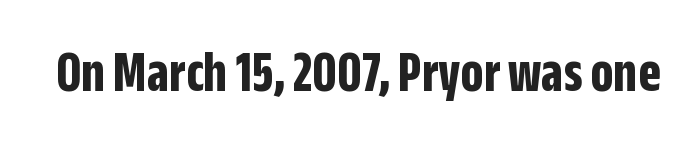
{"serif": "no", "italic": "no", "bold": "yes", "weight": "bold", "width": "condensed", "stroke_contrast": "low", "x_height": "large", "monospaced": "no", "underline": "no", "letter_spacing": "normal", "letter_spacing_em": 0.0, "glyph_px": 58}
